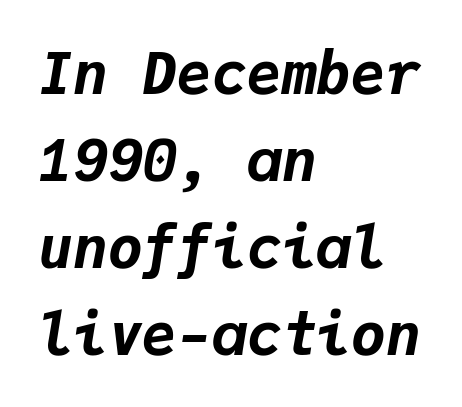
{"italic": "yes", "lean": "right", "slant_degrees": 9, "bold": "yes", "weight": "bold", "width": "normal", "stroke_contrast": "low", "x_height": "medium", "monospaced": "yes", "underline": "no", "align": "left", "line_spacing": "normal", "line_spacing_ratio": 1.5, "letter_spacing": "normal", "letter_spacing_em": 0.0, "glyph_px": 58}
